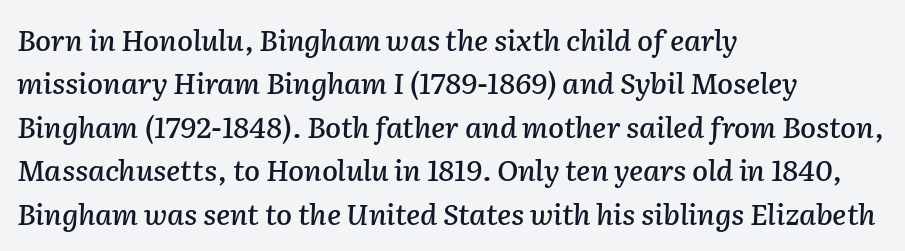
It's the slanting kind of type. A typesetter would call this leading conventional body-copy spacing. Each letter keeps its own natural width here, so spacing adapts to shape. The space beneath each line is pristine and unruled. Compared with typical body copy, the letter spacing here is the same. Every row of glyphs begins at an identical x-position on the left.
